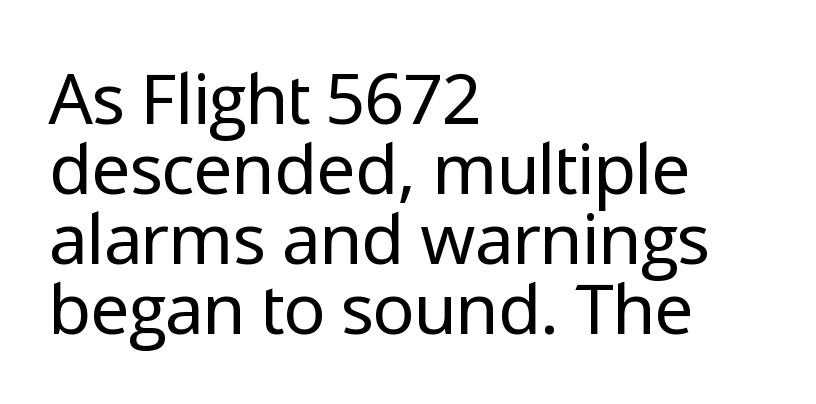
{"serif": "no", "italic": "no", "bold": "no", "weight": "regular", "width": "normal", "stroke_contrast": "low", "x_height": "medium", "monospaced": "no", "underline": "no", "align": "left", "line_spacing": "tight", "line_spacing_ratio": 1.0, "letter_spacing": "normal", "letter_spacing_em": 0.0, "glyph_px": 70}
